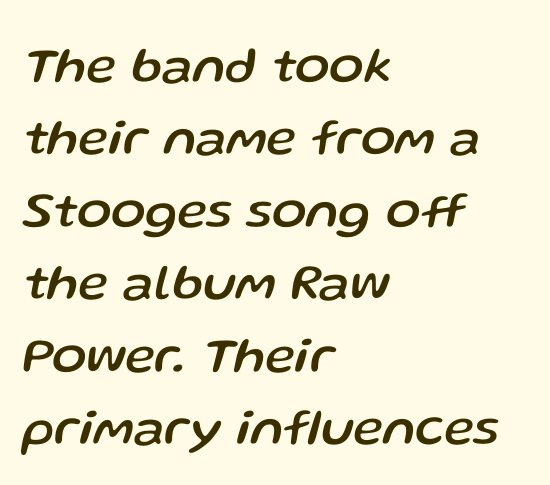
{"italic": "yes", "lean": "right", "slant_degrees": 13, "width": "normal", "stroke_contrast": "low", "x_height": "medium", "monospaced": "no", "underline": "no", "align": "left", "line_spacing": "normal", "line_spacing_ratio": 1.42, "letter_spacing": "normal", "letter_spacing_em": 0.0, "glyph_px": 51}
